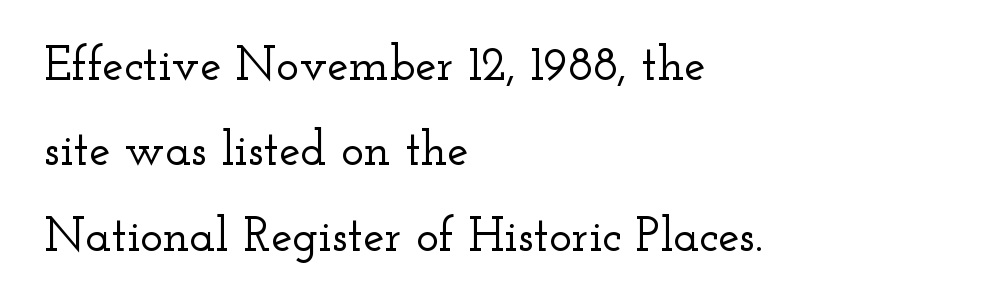
Q: Is the text italic (slanted)? A: No, it is upright.
Q: Is the typeface a serif or a sans-serif typeface? A: Serif.
Q: Is the text underlined? A: No.
Q: How is the paragraph aligned? A: Left-aligned.
Q: Is the spacing between letters normal or unusually wide? A: Normal.
Q: Width (condensed, normal, or wide)? A: Wide.
Q: Stroke contrast? A: Low.
Q: x-height? A: Small.
Q: Monospaced? A: No.
